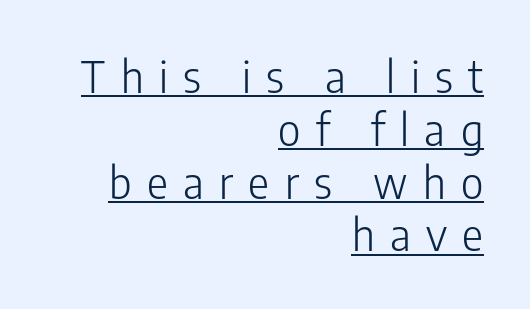
The image shows 44 px light, condensed sans-serif type, upright; set right-aligned, line spacing 1.2x, unusually wide letter spacing (+0.35 em), underlined; low stroke contrast and a medium x-height.
